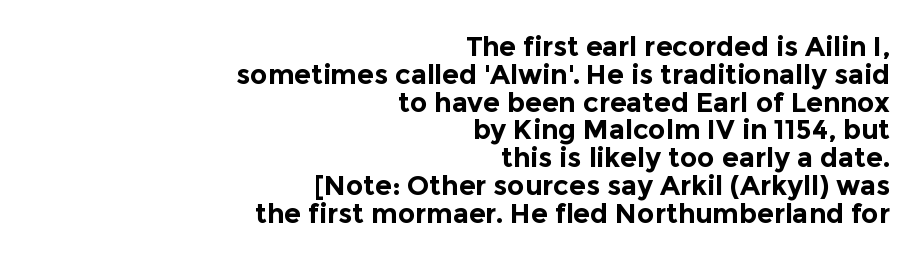
Summary of weight: heavy, a full bold. Decoration check: the copy has no underline. This is the regular roman posture of the typeface. Line endings align vertically; line beginnings do not. Leading is clearly below the norm, producing a dense column.
